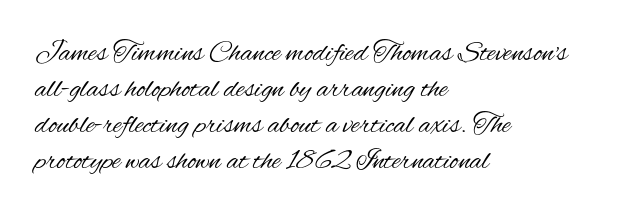
The image shows 29 px regular-weight, condensed sans-serif type; set left-aligned, line spacing 1.24x, normal letter spacing, not underlined; medium stroke contrast and a small x-height.
